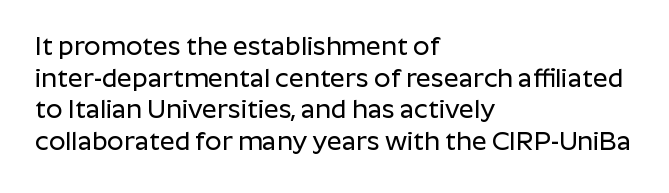
Q: Is the text italic (slanted)? A: No, it is upright.
Q: Is the text underlined? A: No.
Q: How is the paragraph aligned? A: Left-aligned.
Q: Is the spacing between letters normal or unusually wide? A: Normal.
